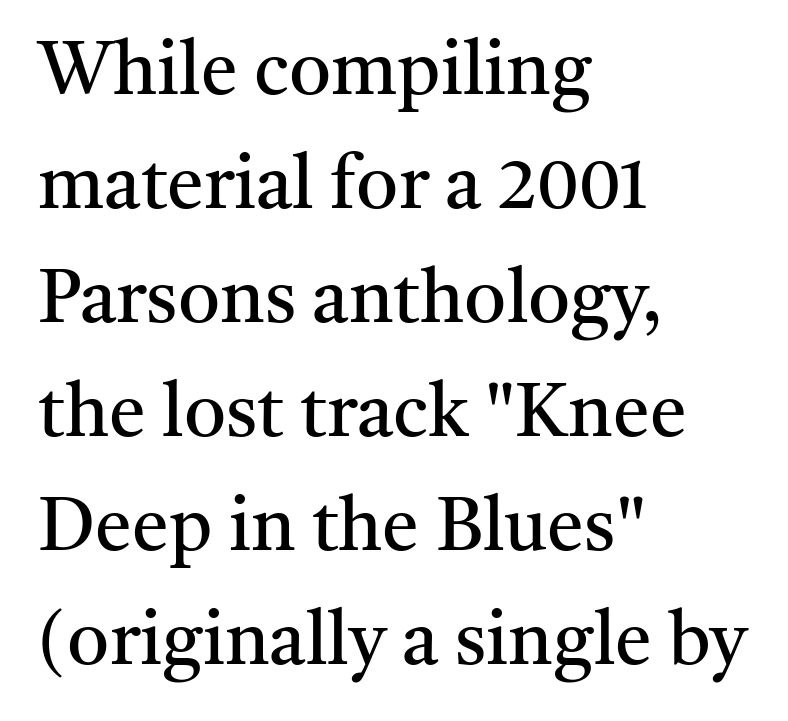
Q: Is the text bold? A: No.
Q: Is the text italic (slanted)? A: No, it is upright.
Q: Is the typeface a serif or a sans-serif typeface? A: Serif.
Q: Is the text underlined? A: No.
Q: How is the paragraph aligned? A: Left-aligned.
Q: Is the spacing between letters normal or unusually wide? A: Normal.
Q: Is the spacing between lines tight, normal or loose? A: Normal.
Q: Width (condensed, normal, or wide)? A: Normal.
Q: Stroke contrast? A: Medium.
Q: x-height? A: Medium.
Q: Monospaced? A: No.
